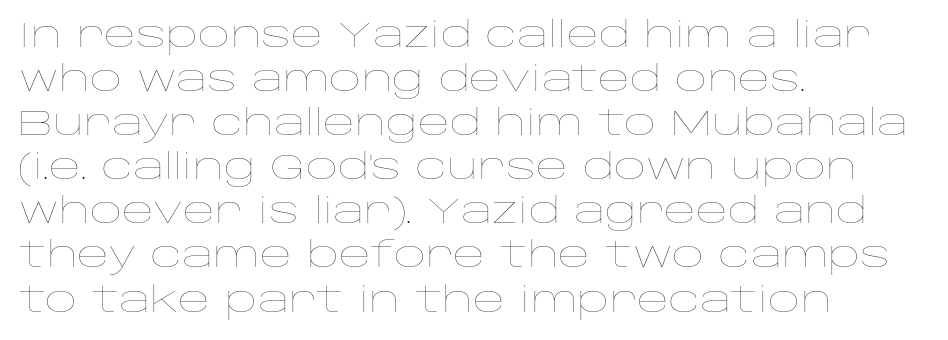
The image shows 35 px thin, wide type, upright; set left-aligned, normal line spacing (1.26x), normal letter spacing, not underlined; low stroke contrast and a large x-height.
